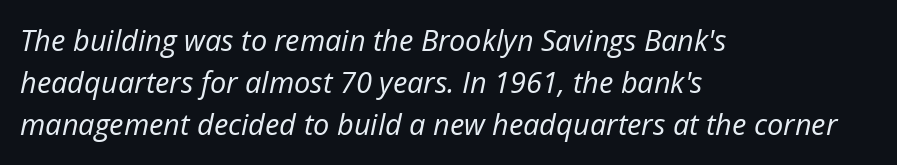
{"italic": "yes", "lean": "right", "slant_degrees": 12, "bold": "no", "weight": "regular", "width": "normal", "stroke_contrast": "low", "x_height": "medium", "monospaced": "no", "underline": "no", "align": "left", "line_spacing": "normal", "line_spacing_ratio": 1.45, "letter_spacing": "normal", "letter_spacing_em": 0.0, "glyph_px": 29}
